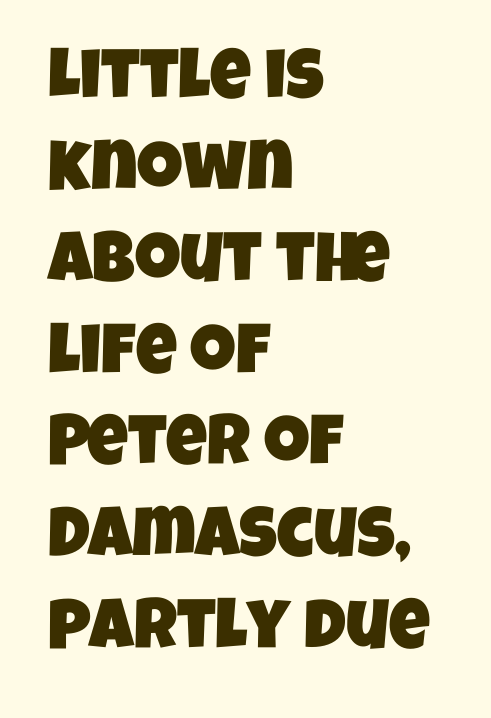
Q: Is the typeface a serif or a sans-serif typeface? A: Sans-serif.
Q: Is the text underlined? A: No.
Q: How is the paragraph aligned? A: Left-aligned.
Q: Is the spacing between letters normal or unusually wide? A: Normal.
Q: Is the spacing between lines tight, normal or loose? A: Normal.
Q: Width (condensed, normal, or wide)? A: Condensed.
Q: Stroke contrast? A: Low.
Q: x-height? A: Large.
Q: Monospaced? A: No.
